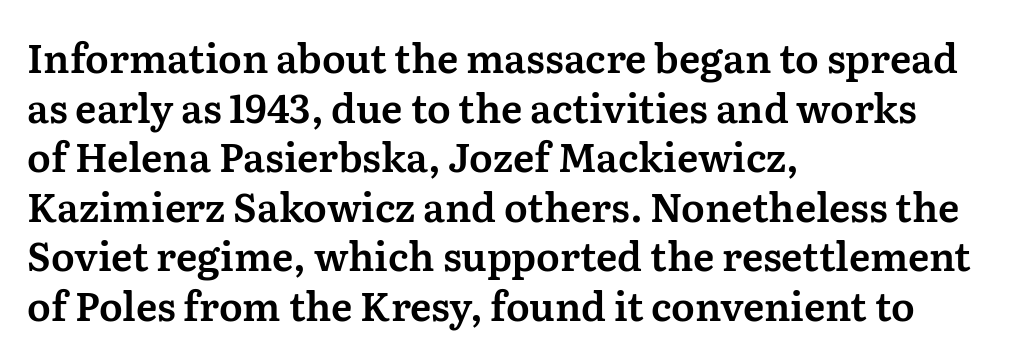
I'd call this a serif setting — the letters wear small feet. Does the lettering tilt? It doesn't — this is upright. Leftover space on each line is placed entirely after the last word. Each letter keeps its own natural width here, so spacing adapts to shape. The line texture is even and compact thanks to regular tracking. The area under the type is left untouched.
